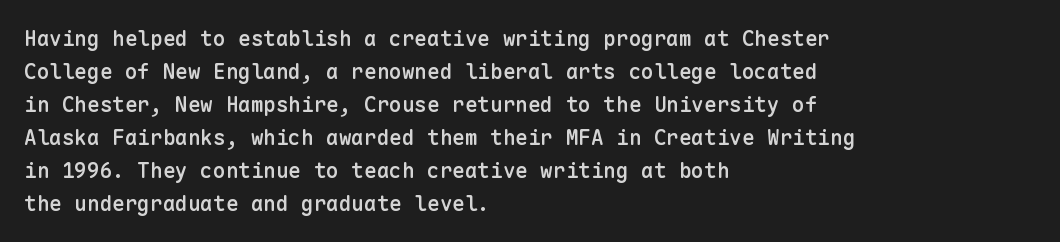
The image shows 21 px text type, upright; set left-aligned, normal line spacing (1.57x), normal letter spacing, not underlined.
